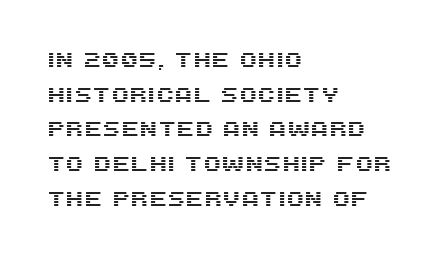
{"italic": "no", "underline": "no", "align": "left", "line_spacing": "normal", "line_spacing_ratio": 1.65, "letter_spacing": "normal", "letter_spacing_em": 0.0, "glyph_px": 21}
